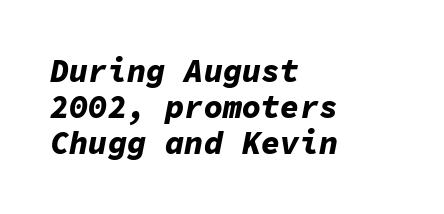
You'd pick this weight for a headline — it's a proper bold. The rendering anchors every line to the left-hand side. You could count columns in this text — the font is strictly monospaced. The gaps between neighbouring characters are ordinary and unremarkable.
